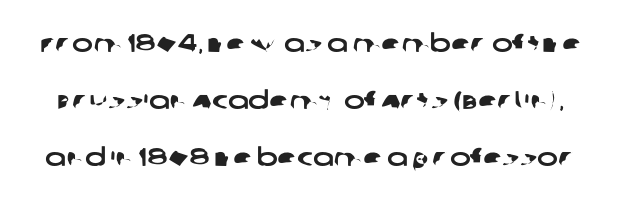
{"underline": "no", "line_spacing": "loose", "line_spacing_ratio": 2.28, "letter_spacing": "normal", "letter_spacing_em": 0.0, "glyph_px": 25}
